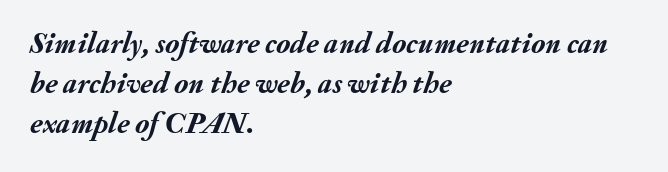
The image shows 30 px semibold type, italic (leaning right); set left-aligned, normal line spacing (1.34x), normal letter spacing, not underlined; medium stroke contrast and a small x-height.
